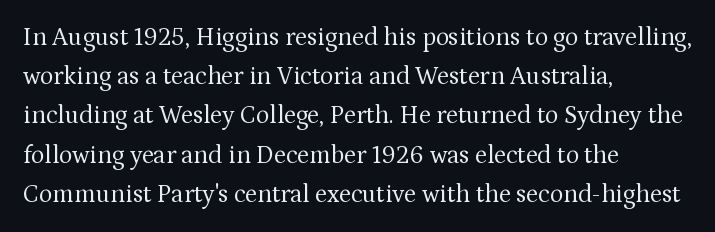
Q: Is the text bold? A: No.
Q: Is the text italic (slanted)? A: No, it is upright.
Q: Is the text underlined? A: No.
Q: How is the paragraph aligned? A: Left-aligned.
Q: Is the spacing between letters normal or unusually wide? A: Normal.
Q: Is the spacing between lines tight, normal or loose? A: Normal.
